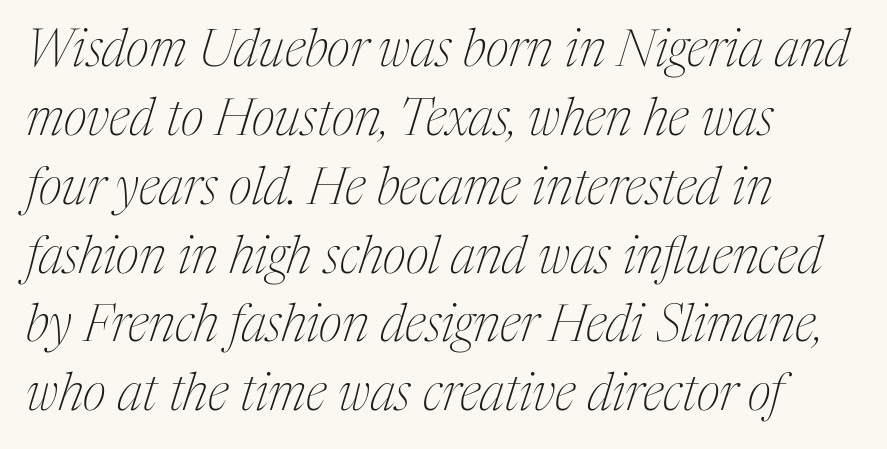
The glyphs in this specimen are seriffed. The rendering uses a moderate line-height, typical for paragraphs. Think standard paragraph weight, or any step lighter than that. This sample has the flowing, uneven cadence of proportional lettering. Lines of text with bare space underneath.
